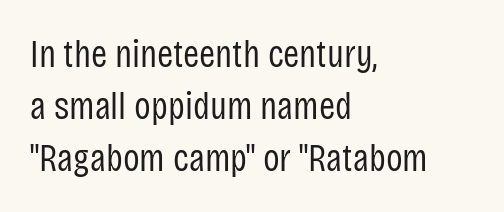
Q: Is the text bold? A: No.
Q: Is the text italic (slanted)? A: No, it is upright.
Q: Is the typeface a serif or a sans-serif typeface? A: Sans-serif.
Q: Is the text underlined? A: No.
Q: How is the paragraph aligned? A: Left-aligned.
Q: Is the spacing between letters normal or unusually wide? A: Normal.
Q: Is the spacing between lines tight, normal or loose? A: Normal.
Q: Width (condensed, normal, or wide)? A: Condensed.
Q: Stroke contrast? A: Low.
Q: x-height? A: Large.
Q: Monospaced? A: No.
